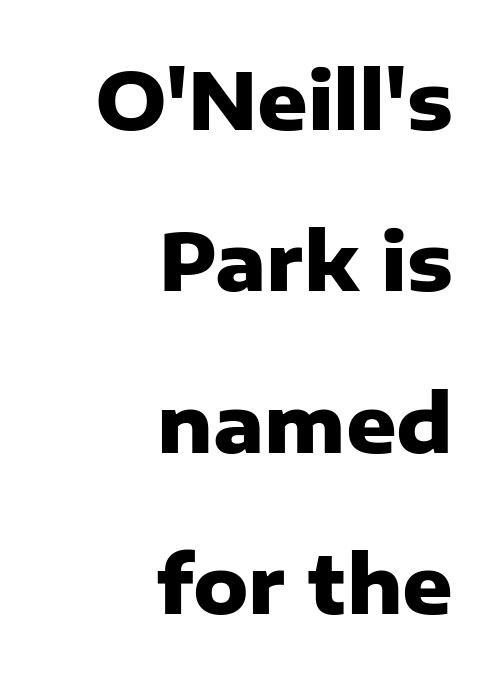
Nothing sits at the stroke ends, so this counts as sans-serif. You can tell it's not italic because the verticals are truly vertical. There is no visible air inserted between adjacent glyphs. A typesetter would call this leading open, well beyond the default. Is this a fixed-width face? No — the glyphs have proportional, varying widths. The strip under each line holds only bare page.
